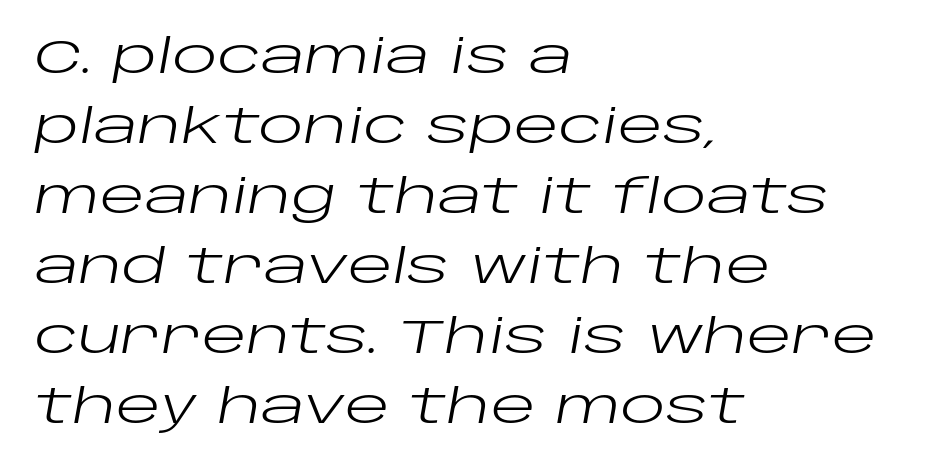
{"italic": "yes", "lean": "right", "slant_degrees": 10, "bold": "no", "weight": "regular", "width": "wide", "stroke_contrast": "low", "x_height": "large", "monospaced": "no", "underline": "no", "align": "left", "line_spacing": "normal", "line_spacing_ratio": 1.49, "letter_spacing": "normal", "letter_spacing_em": 0.0, "glyph_px": 47}
